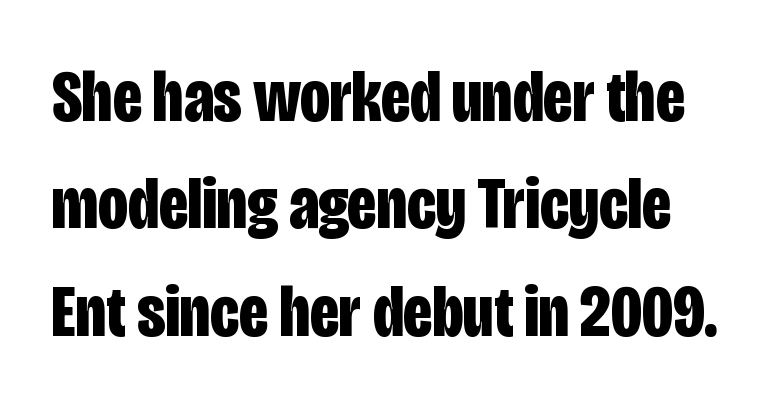
The rendering uses a moderate line-height, typical for paragraphs. Grotesque or geometric, the face here clearly has no serifs. Italic? Not at all — the glyphs are vertical. Its strokes are broad and dark, the hallmark of bold type. The face used here is rendered with its standard letterfit. These lines are rendered in a variable-pitch font.
